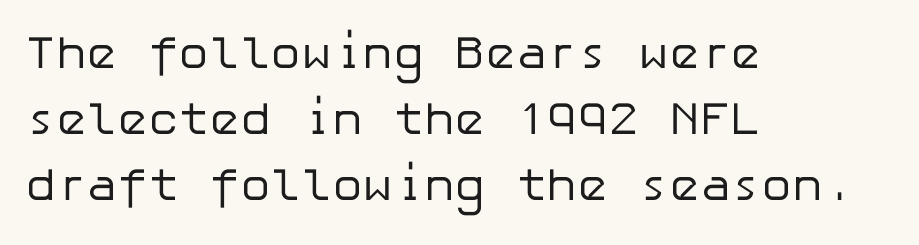
The image shows 46 px regular-weight sans-serif type, upright; set left-aligned, normal line spacing (1.43x), normal letter spacing, not underlined; low stroke contrast and a medium x-height.
